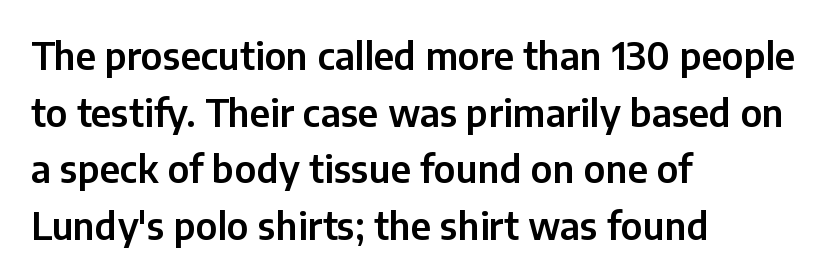
Letter spacing: default. The lines in this sample share a left origin and differ only in where they stop. Examine the stroke ends and you'll find no serifs. The block of text has a typical density, with ordinary space between rows. Rendered with straight, roman letterforms. The space directly below the letters is spotless.
